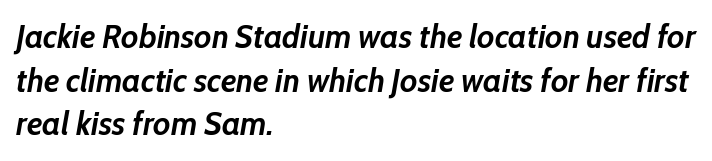
The image shows 33 px semibold type, italic (leaning right); set left-aligned, normal line spacing (1.32x), normal letter spacing, not underlined; low stroke contrast and a medium x-height.
